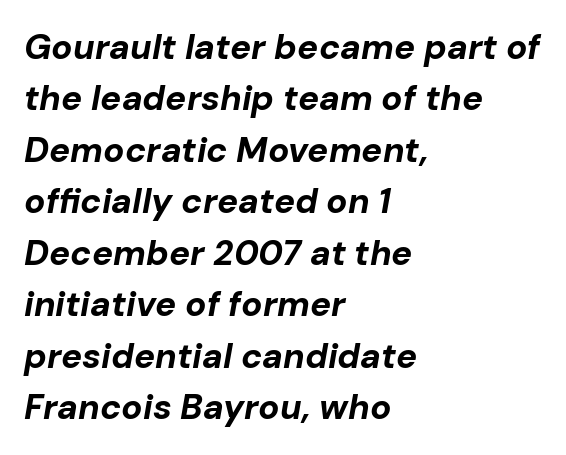
{"italic": "yes", "lean": "right", "slant_degrees": 10, "bold": "yes", "weight": "bold", "width": "normal", "stroke_contrast": "low", "x_height": "medium", "monospaced": "no", "underline": "no", "align": "left", "line_spacing": "normal", "line_spacing_ratio": 1.47, "letter_spacing": "normal", "letter_spacing_em": 0.0, "glyph_px": 35}
